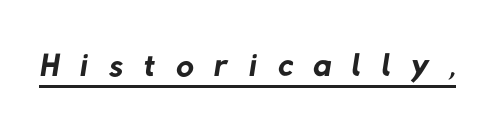
The image shows 49 px regular-weight sans-serif type; set unusually wide letter spacing (+0.43 em), underlined; low stroke contrast and a medium x-height.
